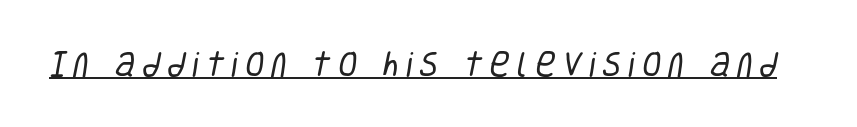
The image shows 28 px regular-weight, condensed sans-serif type; set unusually wide letter spacing (+0.24 em), underlined; low stroke contrast and a large x-height.
